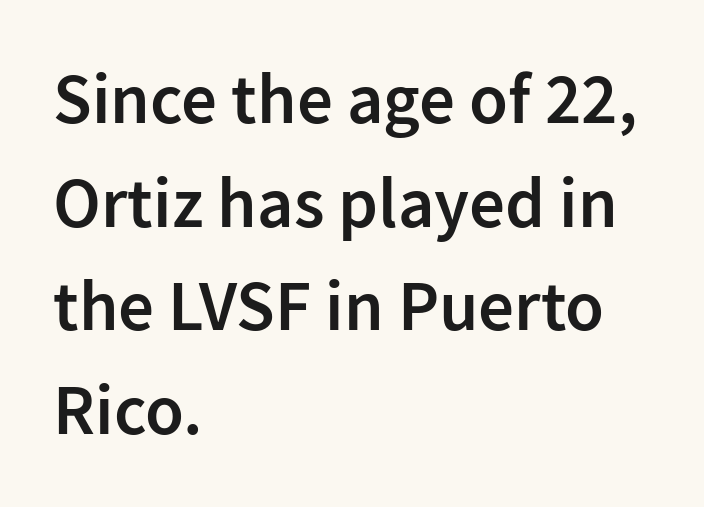
Q: Is the text bold? A: Semi-bold.
Q: Is the text italic (slanted)? A: No, it is upright.
Q: Is the typeface a serif or a sans-serif typeface? A: Sans-serif.
Q: Is the text underlined? A: No.
Q: How is the paragraph aligned? A: Left-aligned.
Q: Is the spacing between letters normal or unusually wide? A: Normal.
Q: Is the spacing between lines tight, normal or loose? A: Normal.
Q: Width (condensed, normal, or wide)? A: Normal.
Q: Stroke contrast? A: Low.
Q: x-height? A: Medium.
Q: Monospaced? A: No.
